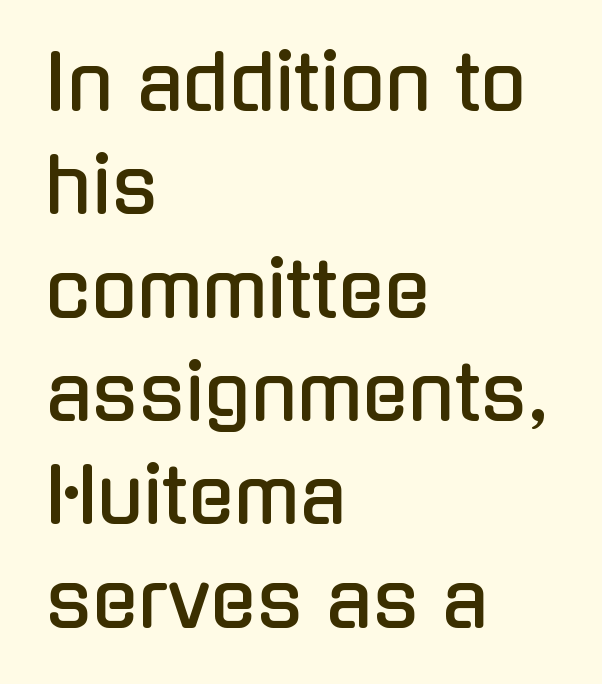
The image shows 76 px condensed sans-serif type, upright; set left-aligned, normal line spacing (1.36x), normal letter spacing, not underlined; low stroke contrast and a medium x-height.
